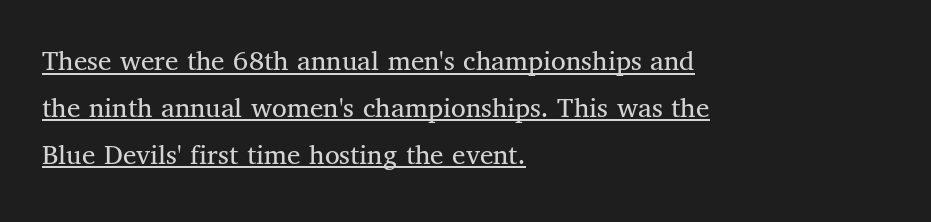
Q: Is the text bold? A: No.
Q: Is the text italic (slanted)? A: No, it is upright.
Q: Is the typeface a serif or a sans-serif typeface? A: Serif.
Q: Is the text underlined? A: Yes.
Q: How is the paragraph aligned? A: Left-aligned.
Q: Is the spacing between letters normal or unusually wide? A: Normal.
Q: Is the spacing between lines tight, normal or loose? A: Normal.
Q: Width (condensed, normal, or wide)? A: Normal.
Q: Stroke contrast? A: Medium.
Q: x-height? A: Medium.
Q: Monospaced? A: No.
